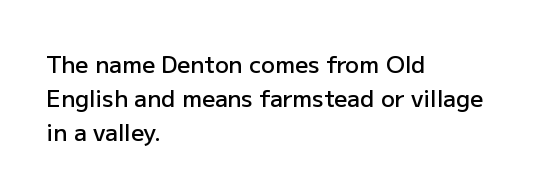
{"italic": "no", "bold": "semi", "underline": "no", "align": "left", "line_spacing": "normal", "line_spacing_ratio": 1.47, "letter_spacing": "normal", "letter_spacing_em": 0.0, "glyph_px": 23}
